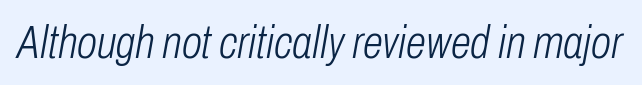
The image shows 46 px light, condensed type, italic (leaning right); set normal letter spacing, not underlined; low stroke contrast and a medium x-height.
